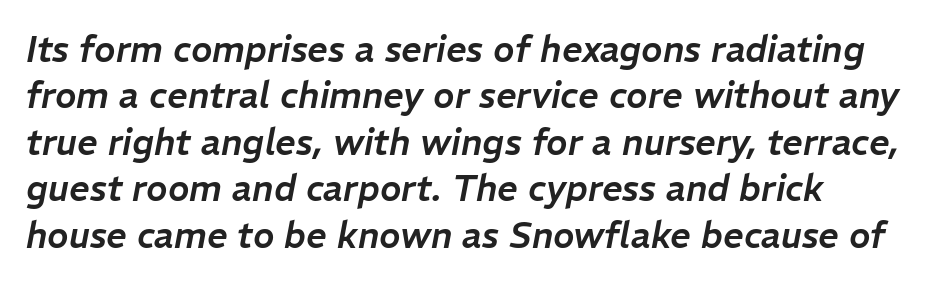
Q: Is the text italic (slanted)? A: Yes, it leans right by about 11 degrees.
Q: Is the text underlined? A: No.
Q: How is the paragraph aligned? A: Left-aligned.
Q: Is the spacing between letters normal or unusually wide? A: Normal.
Q: Is the spacing between lines tight, normal or loose? A: Normal.
Q: Width (condensed, normal, or wide)? A: Normal.
Q: Stroke contrast? A: Low.
Q: x-height? A: Medium.
Q: Monospaced? A: No.
